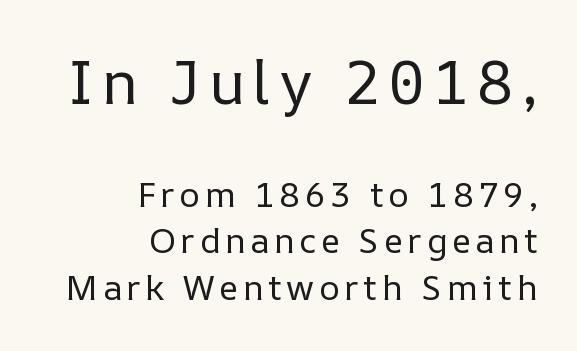
This rendering uses right alignment, leaving the left contour irregular. No chunkiness to these letters — they're not bold. These lines are rendered in a variable-pitch font. Italic? Not at all — the glyphs are vertical. Visually, the top section dominates because its glyphs are scaled up. The block of text has a typical density, with ordinary space between rows.
